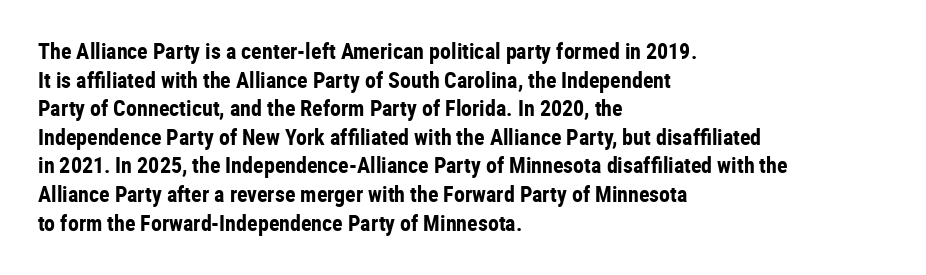
{"italic": "no", "bold": "yes", "underline": "no", "align": "left", "line_spacing": "normal", "line_spacing_ratio": 1.3, "letter_spacing": "normal", "letter_spacing_em": 0.0, "glyph_px": 22}
